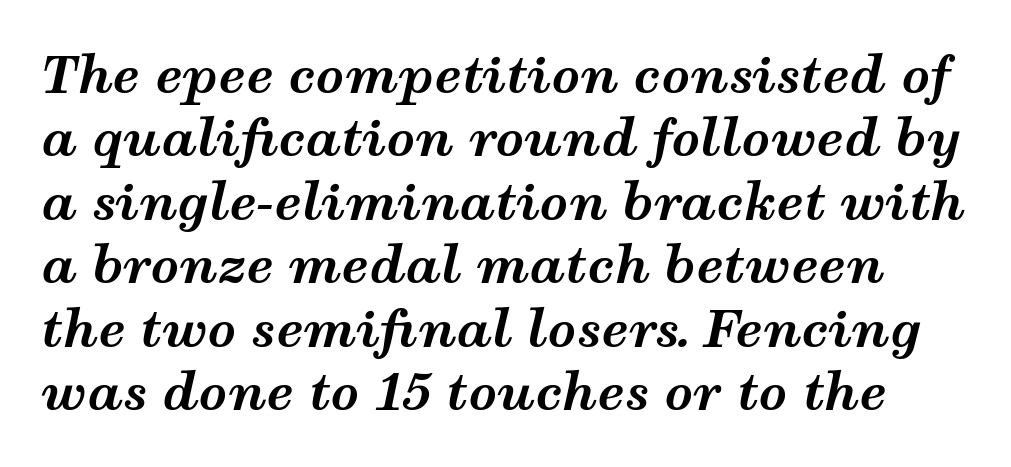
The words here are not underlined. A full-strength bold gives these letters their thick strokes. Character widths vary here, with narrow letters taking less room than wide ones. How would I describe the line gaps? Plain and ordinary. Here the glyphs are tracked normally, forming tight word shapes. Style check: oblique.
